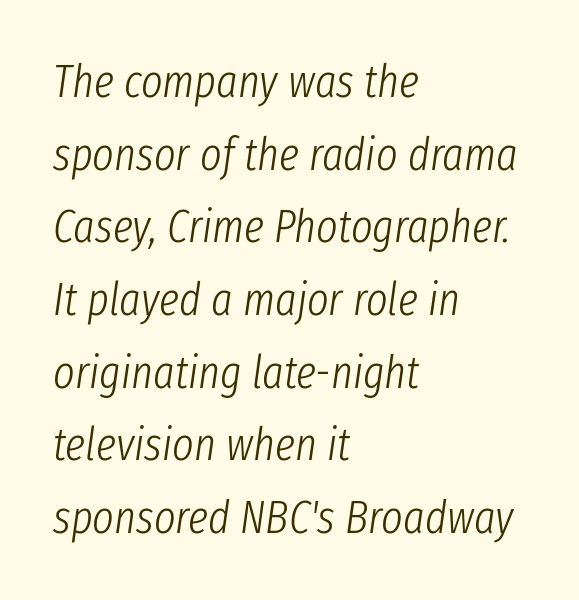
The image shows 46 px light, condensed type, italic (leaning right); set left-aligned, normal line spacing (1.58x), normal letter spacing, not underlined; low stroke contrast and a medium x-height.
